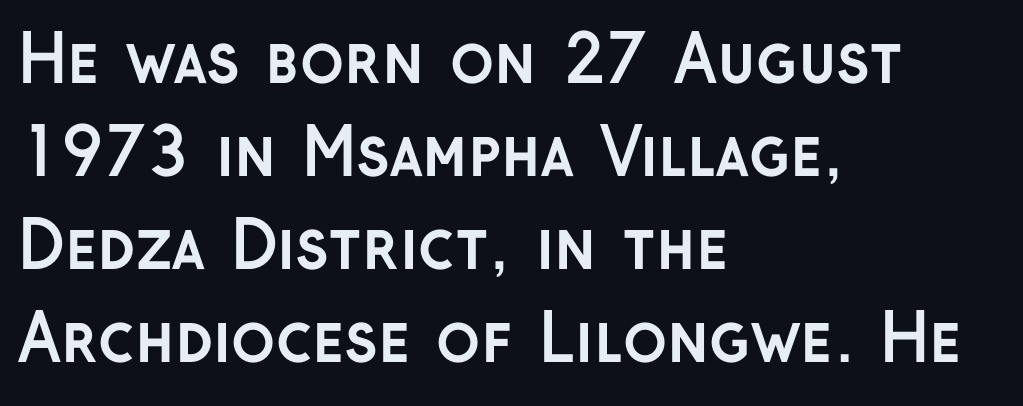
Ascenders rise straight up at ninety degrees. The characters display no serif detailing; their extremities are plain. Nothing unusual about the tracking: characters are spaced as the font intends. Each letter keeps its own natural width here, so spacing adapts to shape. You'd pick this weight for a headline — it's a proper bold.
